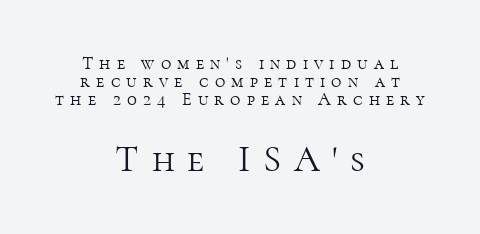
The image shows 37 px light serif type, upright; set centered, tight line spacing (1.0x), unusually wide letter spacing (+0.34 em), not underlined; the second (bottom) block is 2.06x larger; high stroke contrast and a medium x-height.
